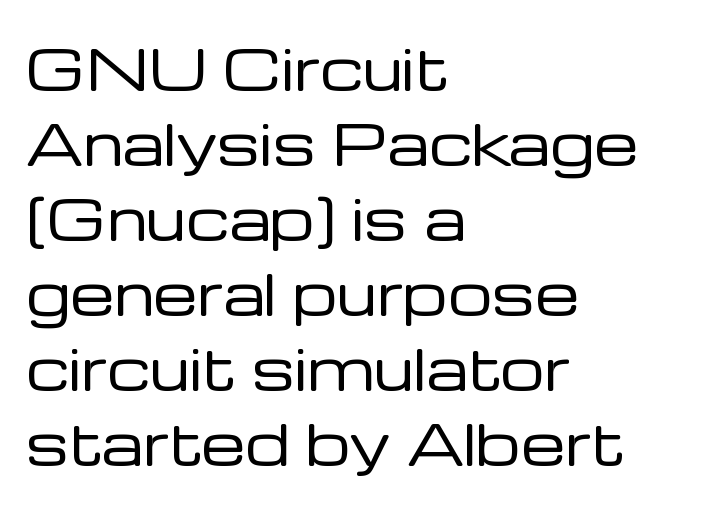
Each stroke keeps to a modest, everyday thickness or less. The setting favours the left margin, as ordinary paragraphs usually do. Does the type have serifs? No, each stem ends abruptly. Descender tails drop into unmarked territory. The passage shown has conventional tracking throughout. Vertical spacing — default.
